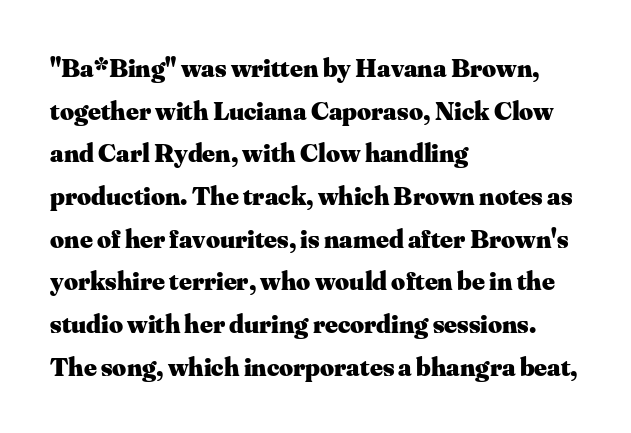
The image shows 27 px bold type, upright; set left-aligned, normal line spacing (1.58x), normal letter spacing, not underlined.
